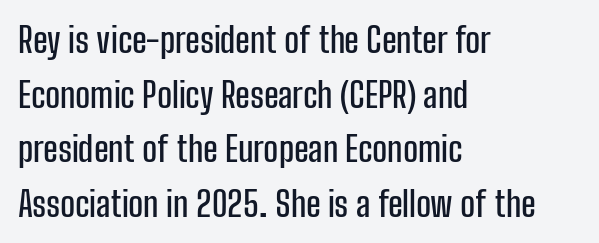
The image shows 35 px condensed sans-serif type, upright; set left-aligned, normal line spacing (1.56x), normal letter spacing, not underlined; low stroke contrast and a medium x-height.
